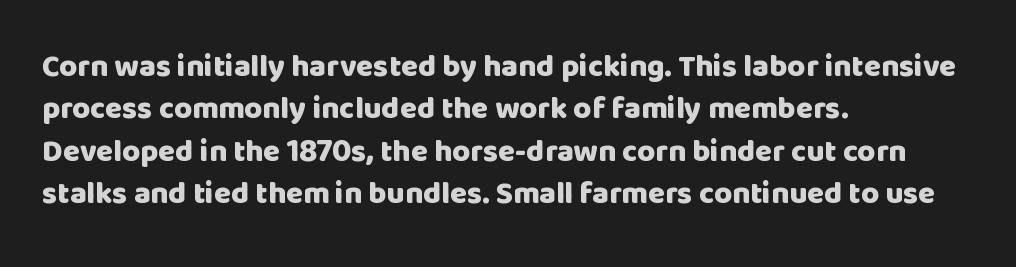
{"serif": "no", "italic": "no", "bold": "yes", "weight": "heavy", "width": "normal", "stroke_contrast": "low", "x_height": "large", "monospaced": "no", "underline": "no", "align": "left", "line_spacing": "normal", "line_spacing_ratio": 1.37, "letter_spacing": "normal", "letter_spacing_em": 0.0, "glyph_px": 31}
